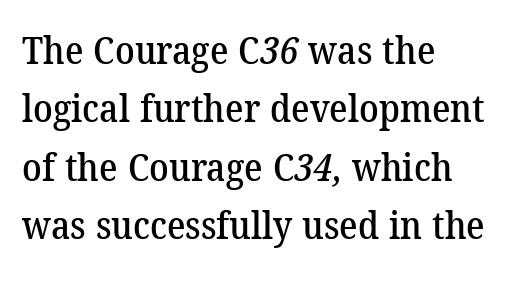
Q: Is the typeface a serif or a sans-serif typeface? A: Serif.
Q: Is the text underlined? A: No.
Q: How is the paragraph aligned? A: Left-aligned.
Q: Is the spacing between letters normal or unusually wide? A: Normal.
Q: Is the spacing between lines tight, normal or loose? A: Normal.
Q: Width (condensed, normal, or wide)? A: Normal.
Q: Stroke contrast? A: Low.
Q: x-height? A: Medium.
Q: Monospaced? A: No.
